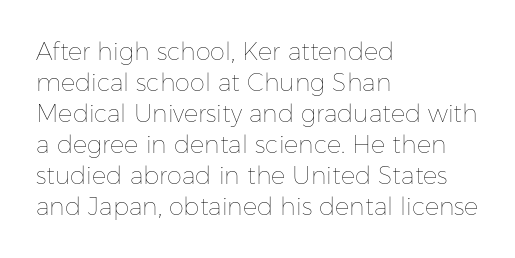
These lines keep a tight, regular rhythm from letter to letter. Notice how descenders clear the ascenders below comfortably — that's standard leading. These lines were composed using upright roman letters. One-word summary of the alignment: left. Nobody drew a line under any word here. The typesetting does not lean heavy: it is not bold.
